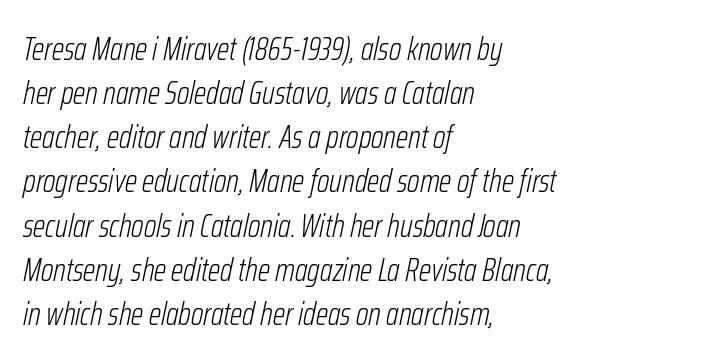
The image shows 32 px light, condensed type, italic (leaning right); set left-aligned, normal line spacing (1.38x), normal letter spacing, not underlined; low stroke contrast and a medium x-height.
